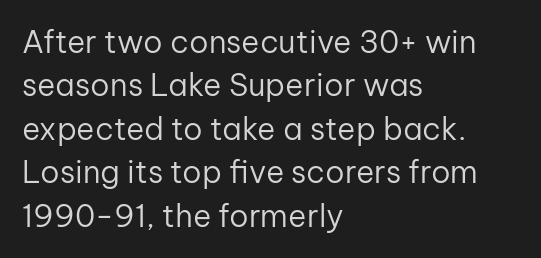
The image shows 31 px regular-weight sans-serif type, upright; set left-aligned, normal line spacing (1.4x), normal letter spacing, not underlined; low stroke contrast and a medium x-height.
